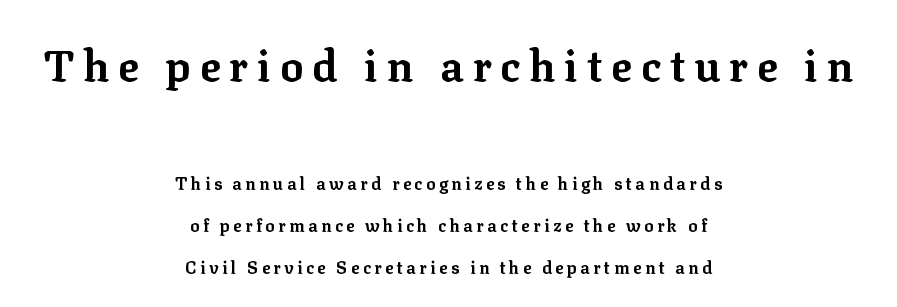
The image shows 43 px bold serif type, upright; set centered, loose line spacing (2.47x), unusually wide letter spacing (+0.21 em), not underlined; the first (top) block is 2.53x larger; low stroke contrast and a medium x-height.
